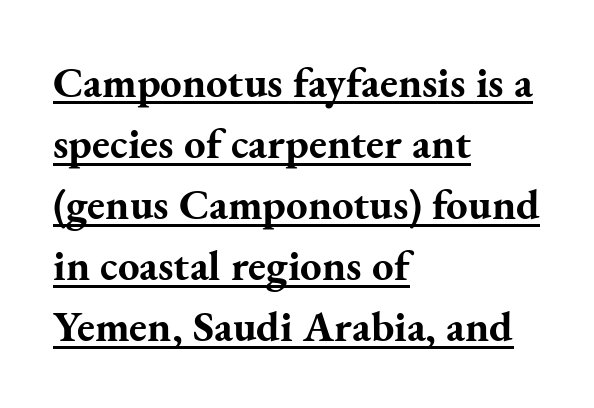
The image shows 43 px bold serif type, upright; set left-aligned, normal line spacing (1.42x), normal letter spacing, underlined; medium stroke contrast and a small x-height.
